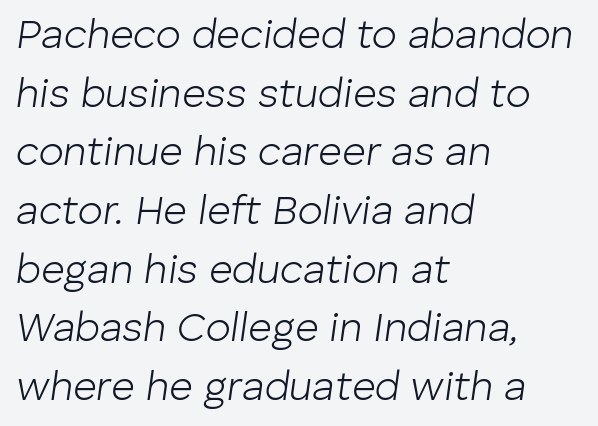
These glyphs show unthickened strokes, regular width or finer. The line-height multiplier appears to be the usual default. Which margin do the lines hug? The left one — the right edge is uneven. There is no visible air inserted between adjacent glyphs.
